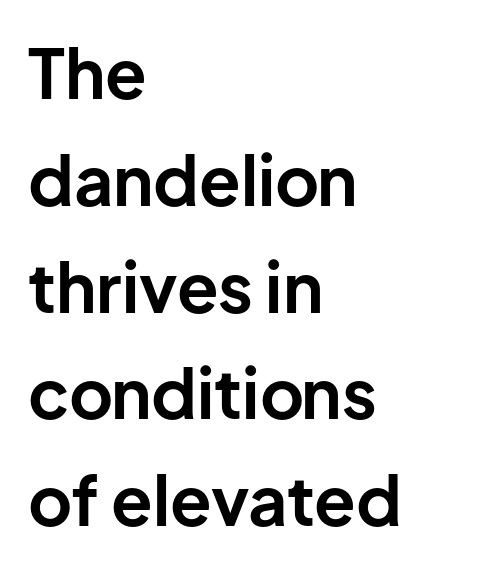
Q: Is the text bold? A: Yes.
Q: Is the text italic (slanted)? A: No, it is upright.
Q: Is the typeface a serif or a sans-serif typeface? A: Sans-serif.
Q: Is the text underlined? A: No.
Q: How is the paragraph aligned? A: Left-aligned.
Q: Is the spacing between letters normal or unusually wide? A: Normal.
Q: Is the spacing between lines tight, normal or loose? A: Normal.
Q: Width (condensed, normal, or wide)? A: Normal.
Q: Stroke contrast? A: Low.
Q: x-height? A: Medium.
Q: Monospaced? A: No.
